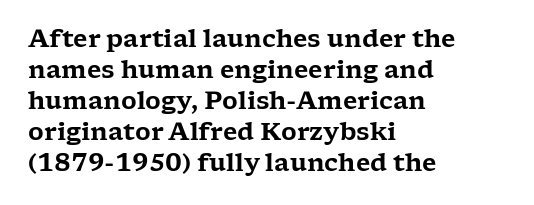
Q: Is the text italic (slanted)? A: No, it is upright.
Q: Is the text underlined? A: No.
Q: How is the paragraph aligned? A: Left-aligned.
Q: Is the spacing between letters normal or unusually wide? A: Normal.
Q: Is the spacing between lines tight, normal or loose? A: Normal.
